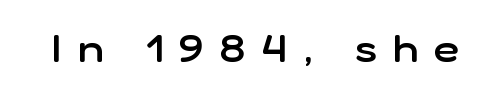
Q: Is the text bold? A: Semi-bold.
Q: Is the text italic (slanted)? A: No, it is upright.
Q: Is the typeface a serif or a sans-serif typeface? A: Sans-serif.
Q: Is the text underlined? A: No.
Q: Is the spacing between letters normal or unusually wide? A: Unusually wide.
Q: Width (condensed, normal, or wide)? A: Normal.
Q: Stroke contrast? A: Low.
Q: x-height? A: Medium.
Q: Monospaced? A: No.
